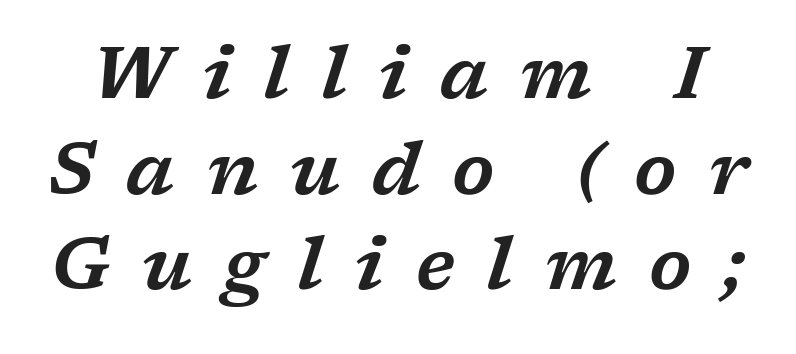
{"serif": "yes", "italic": "yes", "lean": "right", "slant_degrees": 17, "width": "wide", "stroke_contrast": "low", "x_height": "medium", "monospaced": "no", "underline": "no", "line_spacing": "normal", "line_spacing_ratio": 1.31, "letter_spacing": "wide", "letter_spacing_em": 0.44, "glyph_px": 73}
